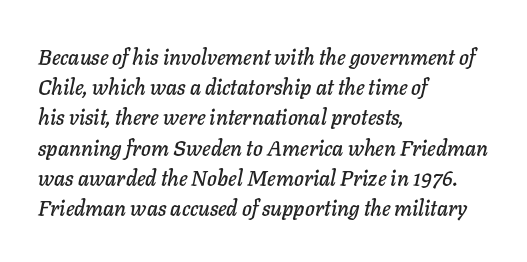
Q: Is the text italic (slanted)? A: Yes, it leans right by about 11 degrees.
Q: Is the text underlined? A: No.
Q: How is the paragraph aligned? A: Left-aligned.
Q: Is the spacing between letters normal or unusually wide? A: Normal.
Q: Is the spacing between lines tight, normal or loose? A: Normal.
